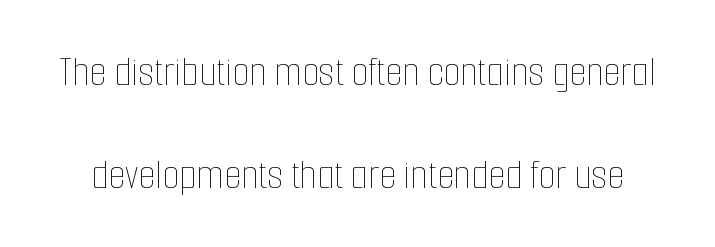
The image shows 44 px thin, condensed type, upright; set loose line spacing (2.33x), normal letter spacing, not underlined; low stroke contrast and a medium x-height.
